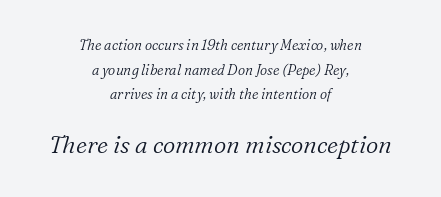
Tall strokes in this sample are angled rather than plumb. Small over large — that's the arrangement of the two blocks here. Tracking here is standard; glyphs follow each other at the usual distance. These lines are centered, leaving both edges ragged. No word sits above an underline. Is this a heavy cut? Hardly; it is regular or lighter.
